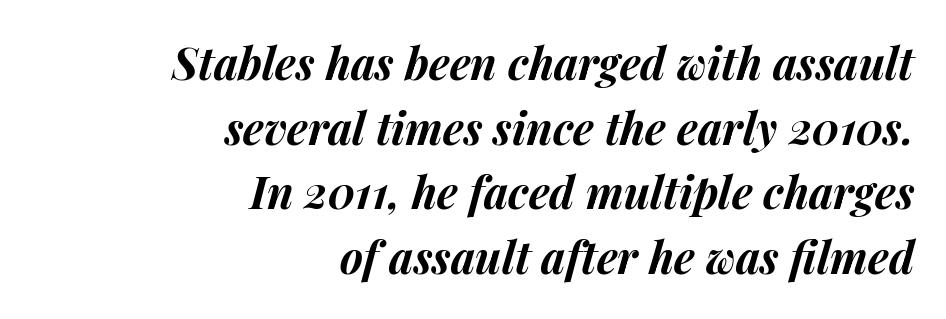
Q: Is the text bold? A: Yes.
Q: Is the text italic (slanted)? A: Yes, it leans right by about 14 degrees.
Q: Is the text underlined? A: No.
Q: How is the paragraph aligned? A: Right-aligned.
Q: Is the spacing between letters normal or unusually wide? A: Normal.
Q: Is the spacing between lines tight, normal or loose? A: Normal.
Q: Width (condensed, normal, or wide)? A: Normal.
Q: Stroke contrast? A: Medium.
Q: x-height? A: Medium.
Q: Monospaced? A: No.
